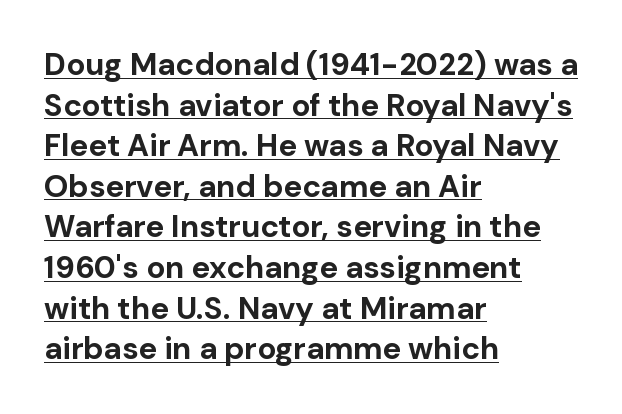
Q: Is the text bold? A: Yes.
Q: Is the text italic (slanted)? A: No, it is upright.
Q: Is the typeface a serif or a sans-serif typeface? A: Sans-serif.
Q: Is the text underlined? A: Yes.
Q: How is the paragraph aligned? A: Left-aligned.
Q: Is the spacing between letters normal or unusually wide? A: Normal.
Q: Is the spacing between lines tight, normal or loose? A: Normal.
Q: Width (condensed, normal, or wide)? A: Normal.
Q: Stroke contrast? A: Low.
Q: x-height? A: Medium.
Q: Monospaced? A: No.
